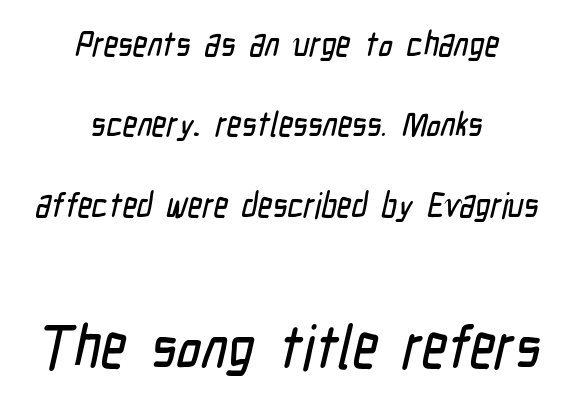
The image shows 61 px condensed sans-serif type; set centered, loose line spacing (2.3x), normal letter spacing, not underlined; the second (bottom) block is 1.74x larger; low stroke contrast and a medium x-height.
